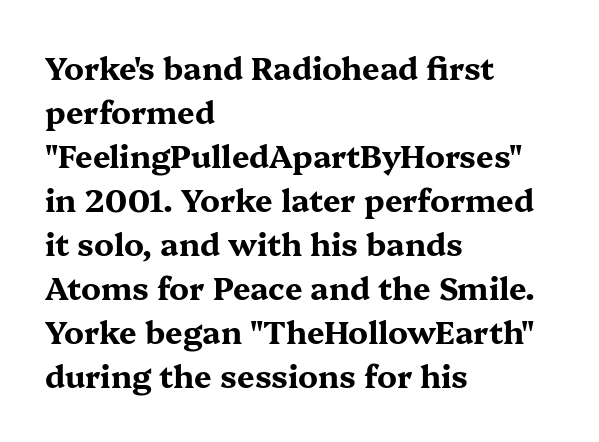
The image shows 31 px bold, wide serif type, upright; set left-aligned, normal line spacing (1.42x), normal letter spacing, not underlined; medium stroke contrast and a medium x-height.
